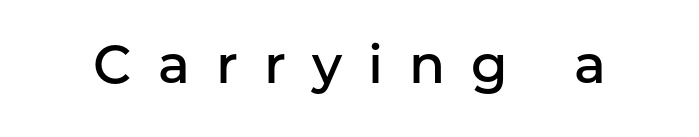
Q: Is the text bold? A: Semi-bold.
Q: Is the text italic (slanted)? A: No, it is upright.
Q: Is the typeface a serif or a sans-serif typeface? A: Sans-serif.
Q: Is the text underlined? A: No.
Q: Is the spacing between letters normal or unusually wide? A: Unusually wide.
Q: Width (condensed, normal, or wide)? A: Normal.
Q: Stroke contrast? A: Low.
Q: x-height? A: Medium.
Q: Monospaced? A: No.
